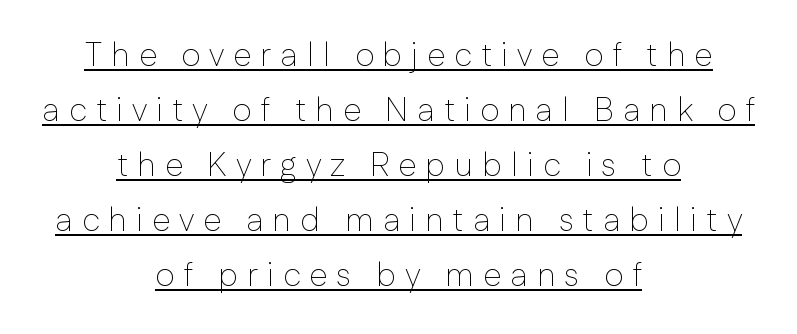
The image shows 33 px thin sans-serif type, upright; set centered, normal line spacing (1.67x), unusually wide letter spacing (+0.27 em), underlined; low stroke contrast and a medium x-height.
